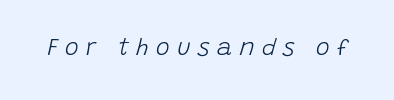
Q: Is the text bold? A: No.
Q: Is the text italic (slanted)? A: Yes, it leans right by about 15 degrees.
Q: Is the text underlined? A: No.
Q: Is the spacing between letters normal or unusually wide? A: Unusually wide.
